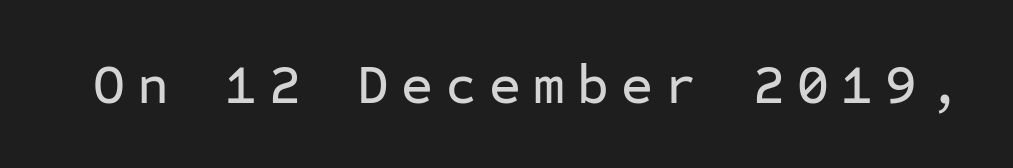
The image shows 55 px sans-serif type, upright, monospaced; set unusually wide letter spacing (+0.22 em), not underlined; low stroke contrast and a medium x-height.
